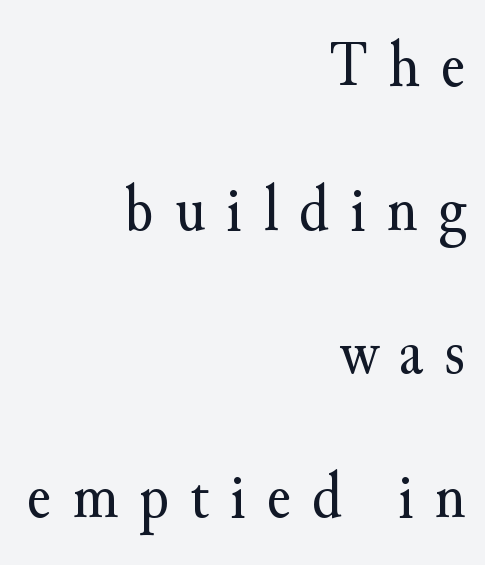
{"serif": "yes", "italic": "no", "bold": "no", "weight": "regular", "width": "normal", "stroke_contrast": "medium", "x_height": "small", "monospaced": "no", "underline": "no", "align": "right", "line_spacing": "loose", "line_spacing_ratio": 2.21, "letter_spacing": "wide", "letter_spacing_em": 0.32, "glyph_px": 65}
